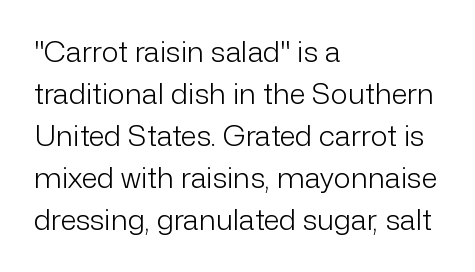
The characters are drawn with everyday or finer stroke widths. Proportional: the letters do not fall into vertical columns. The font family rendered here belongs to the sans-serif group. Quick note: interline space is typical. The setting favours the left margin, as ordinary paragraphs usually do. The lettering stays uniformly vertical, giving the passage a roman look.
